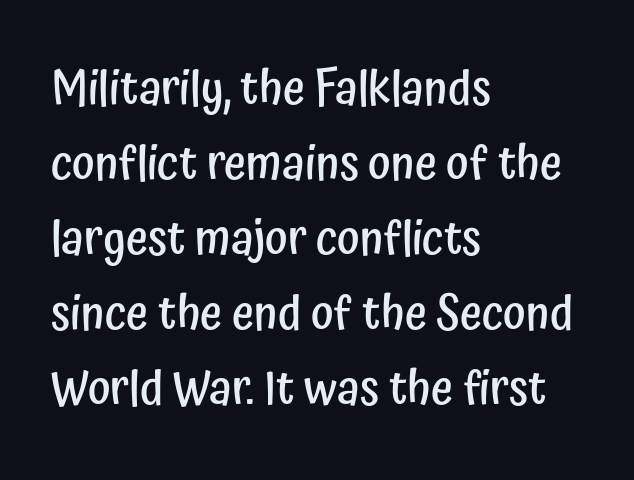
Q: Is the text bold? A: Semi-bold.
Q: Is the text italic (slanted)? A: No, it is upright.
Q: Is the typeface a serif or a sans-serif typeface? A: Sans-serif.
Q: Is the text underlined? A: No.
Q: How is the paragraph aligned? A: Left-aligned.
Q: Is the spacing between letters normal or unusually wide? A: Normal.
Q: Is the spacing between lines tight, normal or loose? A: Normal.
Q: Width (condensed, normal, or wide)? A: Condensed.
Q: Stroke contrast? A: Low.
Q: x-height? A: Medium.
Q: Monospaced? A: No.
